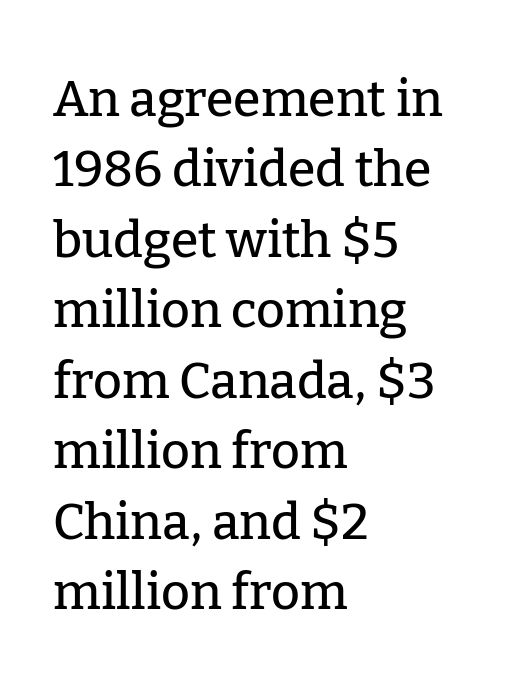
Q: Is the text italic (slanted)? A: No, it is upright.
Q: Is the typeface a serif or a sans-serif typeface? A: Serif.
Q: Is the text underlined? A: No.
Q: How is the paragraph aligned? A: Left-aligned.
Q: Is the spacing between letters normal or unusually wide? A: Normal.
Q: Is the spacing between lines tight, normal or loose? A: Normal.
Q: Width (condensed, normal, or wide)? A: Normal.
Q: Stroke contrast? A: Low.
Q: x-height? A: Medium.
Q: Monospaced? A: No.
